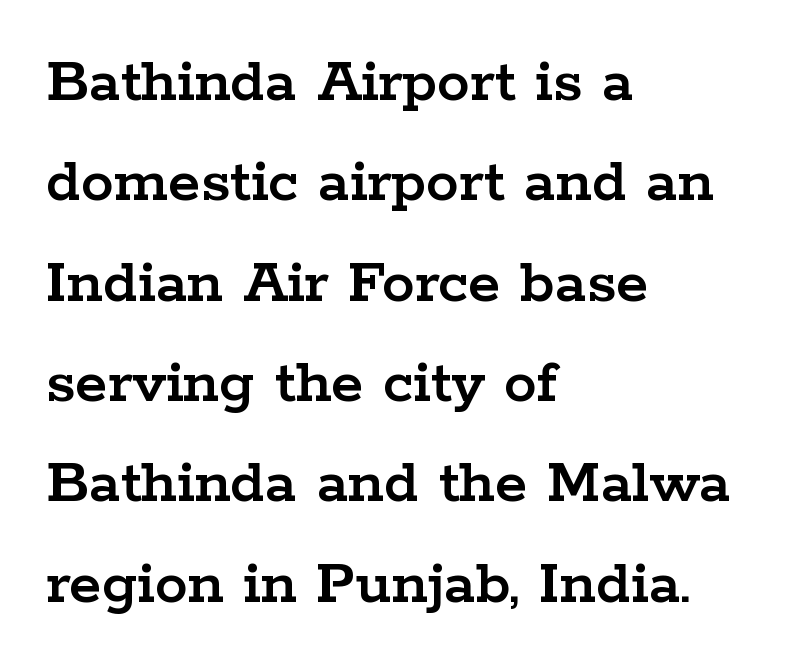
The image shows 66 px wide serif type, upright; set left-aligned, normal line spacing (1.52x), normal letter spacing, not underlined; low stroke contrast and a medium x-height.
